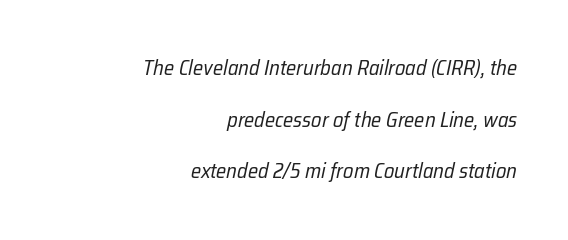
The strokes are not fattened; the text isn't bold. The string is rendered with underlining switched off. The lines are spread far apart with generous leading. Here the glyphs are tracked normally, forming tight word shapes.
